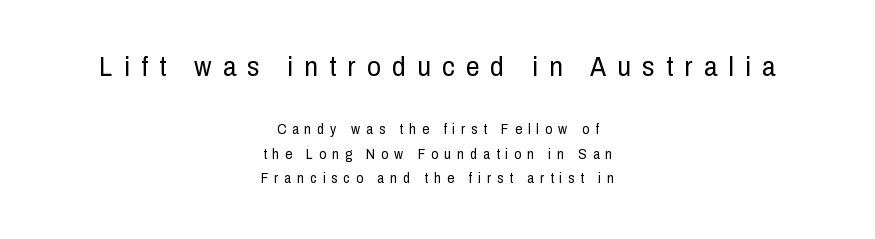
{"italic": "no", "bold": "no", "underline": "no", "align": "center", "line_spacing_ratio": 1.76, "letter_spacing": "wide", "letter_spacing_em": 0.42, "larger_block": "first", "size_ratio": 1.93, "glyph_px": 27}
